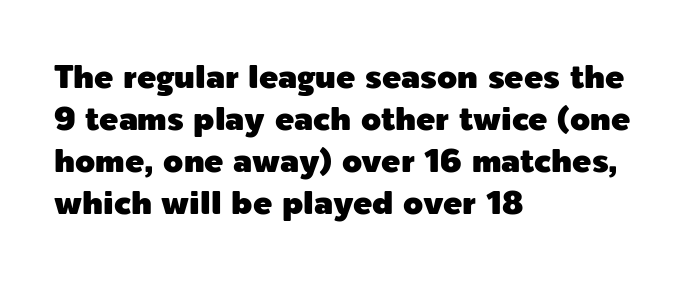
The image shows 32 px sans-serif type, upright; set left-aligned, normal line spacing (1.31x), normal letter spacing, not underlined; a medium x-height.
